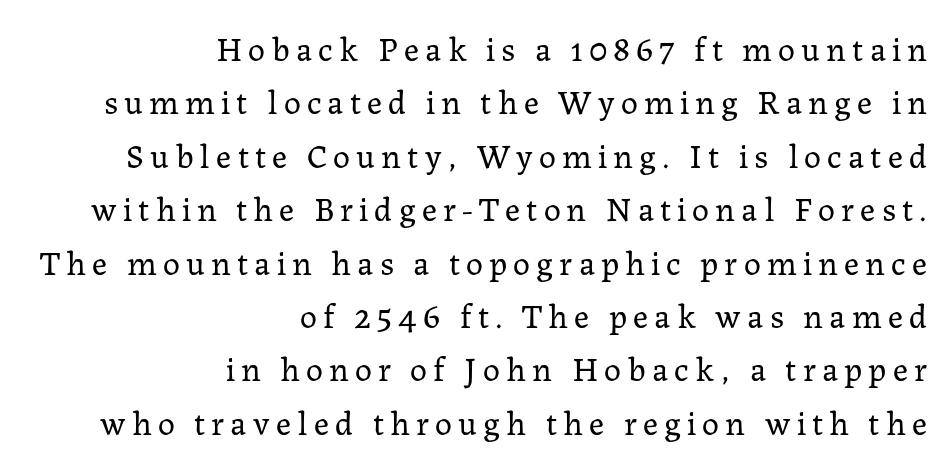
Q: Is the text bold? A: No.
Q: Is the text italic (slanted)? A: No, it is upright.
Q: Is the typeface a serif or a sans-serif typeface? A: Serif.
Q: Is the text underlined? A: No.
Q: How is the paragraph aligned? A: Right-aligned.
Q: Is the spacing between lines tight, normal or loose? A: Normal.
Q: Width (condensed, normal, or wide)? A: Normal.
Q: Stroke contrast? A: Low.
Q: x-height? A: Medium.
Q: Monospaced? A: No.
